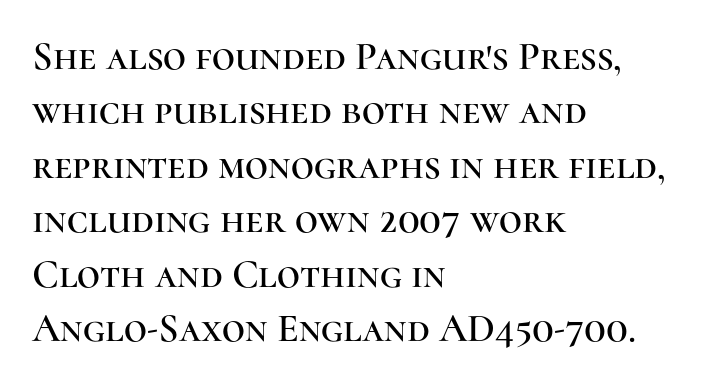
Descenders are the only things crossing below the line. Style check: upright. Spacing verdict: proportional, widths tailored to each character. If you measured baseline to baseline, you'd find a middling distance. Letter spacing: default. This is serif lettering, the kind often seen in printed books.
